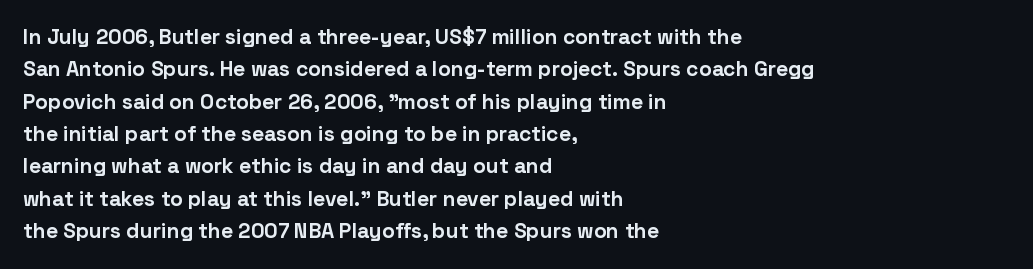
The image shows 21 px bold type, upright; set left-aligned, normal line spacing (1.54x), normal letter spacing, not underlined.
